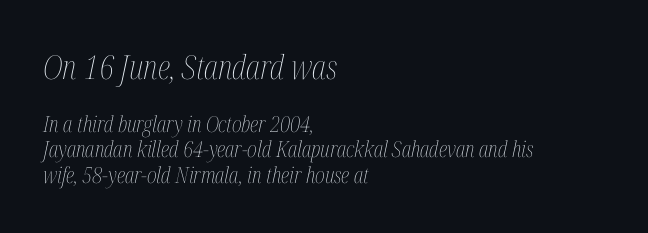
The image shows 33 px thin, condensed type, italic (leaning right); set left-aligned, line spacing 1.16x, normal letter spacing, not underlined; the first (top) block is 1.5x larger; medium stroke contrast and a medium x-height.
